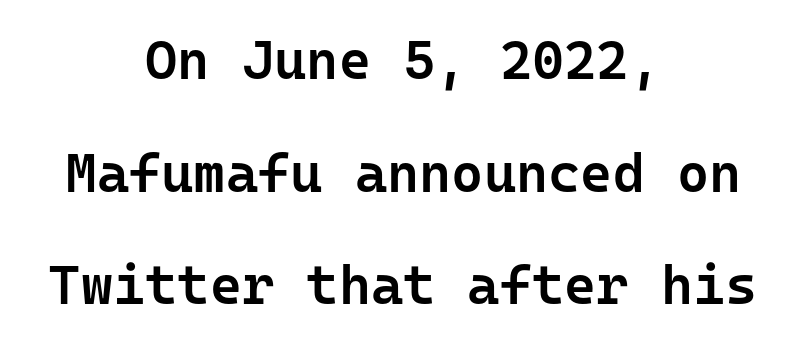
{"serif": "no", "italic": "no", "bold": "semi", "weight": "semibold", "width": "normal", "stroke_contrast": "low", "x_height": "medium", "monospaced": "yes", "underline": "no", "align": "center", "line_spacing": "loose", "line_spacing_ratio": 2.05, "letter_spacing": "normal", "letter_spacing_em": 0.0, "glyph_px": 55}
